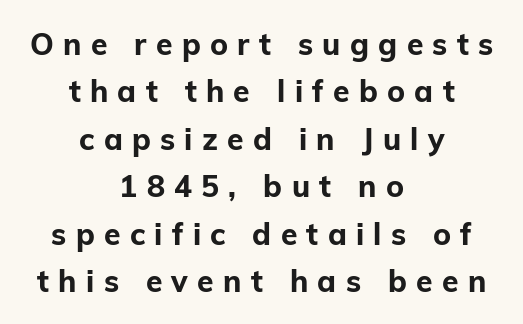
The font is running at its bold setting. Is the letter spacing exaggerated? Yes — the characters are pushed far apart. The compositor balanced each line on the midline. Leading matches the norm, producing a regular column.
